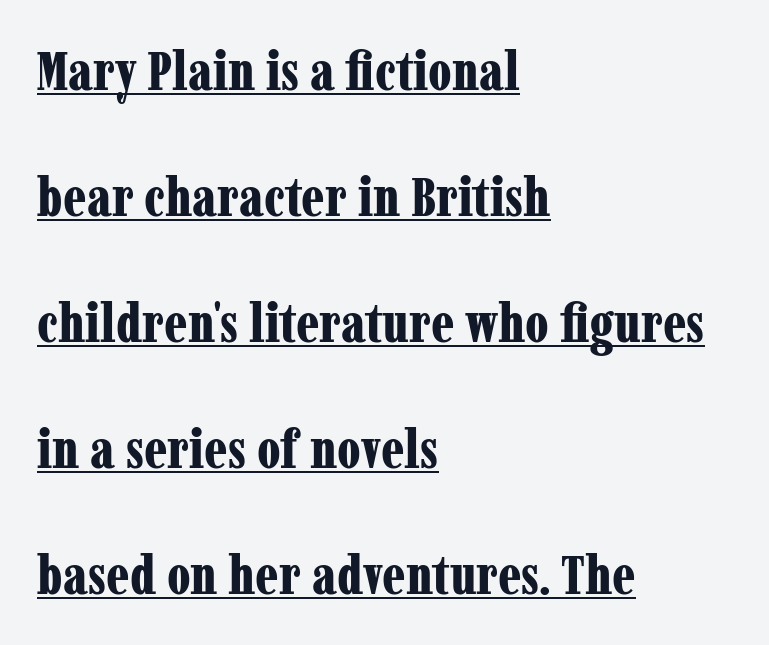
{"serif": "yes", "italic": "no", "bold": "yes", "weight": "bold", "width": "condensed", "stroke_contrast": "low", "x_height": "medium", "monospaced": "no", "underline": "yes", "align": "left", "line_spacing": "loose", "line_spacing_ratio": 2.29, "letter_spacing": "normal", "letter_spacing_em": 0.0, "glyph_px": 55}
